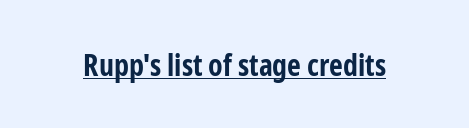
The image shows 30 px bold, condensed sans-serif type, upright; set normal letter spacing, underlined; low stroke contrast and a medium x-height.
